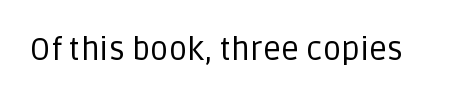
Heft: none added — not bold. The font family rendered here belongs to the sans-serif group. If you drew a line through each stem, it would be perfectly vertical. Is this a fixed-width face? No — the glyphs have proportional, varying widths. Decoration check: the copy has no underline. Look at the tracking — it's just the regular setting, nothing added.
